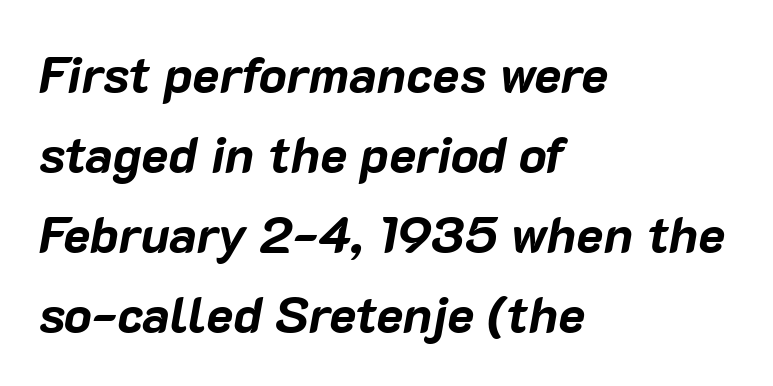
Q: Is the text bold? A: Yes.
Q: Is the text italic (slanted)? A: Yes, it leans right by about 10 degrees.
Q: Is the text underlined? A: No.
Q: How is the paragraph aligned? A: Left-aligned.
Q: Is the spacing between letters normal or unusually wide? A: Normal.
Q: Is the spacing between lines tight, normal or loose? A: Normal.
Q: Width (condensed, normal, or wide)? A: Normal.
Q: Stroke contrast? A: Low.
Q: x-height? A: Medium.
Q: Monospaced? A: No.
